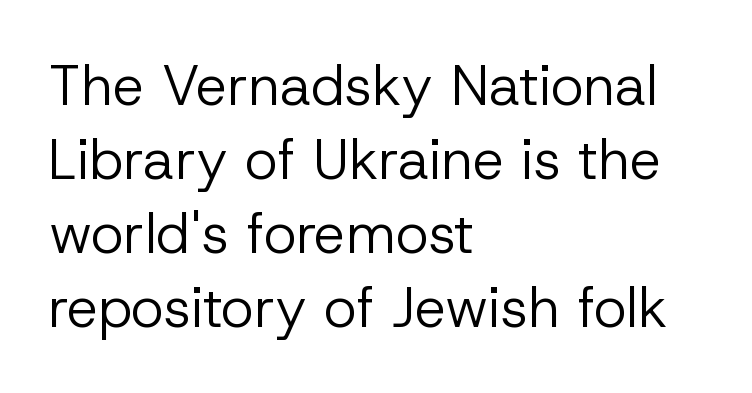
These lines are rendered in a variable-pitch font. Check where the strokes stop: nothing finishes them off — pure sans. The lines are quadded left. This is roman type, the default non-slanted kind.
